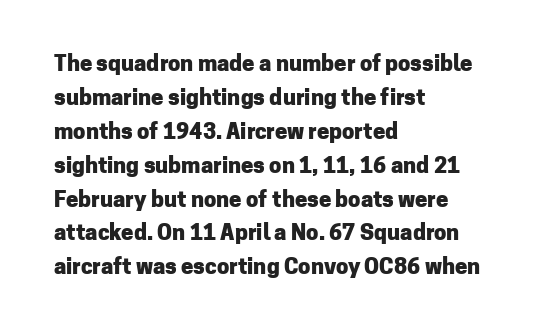
{"italic": "no", "bold": "yes", "underline": "no", "align": "left", "line_spacing": "normal", "line_spacing_ratio": 1.54, "letter_spacing": "normal", "letter_spacing_em": 0.0, "glyph_px": 22}
